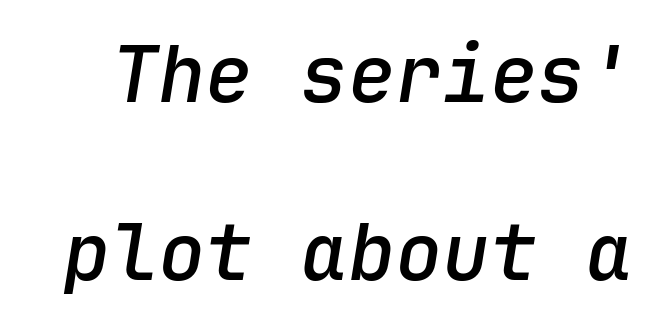
The image shows 79 px semibold type, italic (leaning right), monospaced; set loose line spacing (2.25x), normal letter spacing, not underlined; low stroke contrast and a medium x-height.
